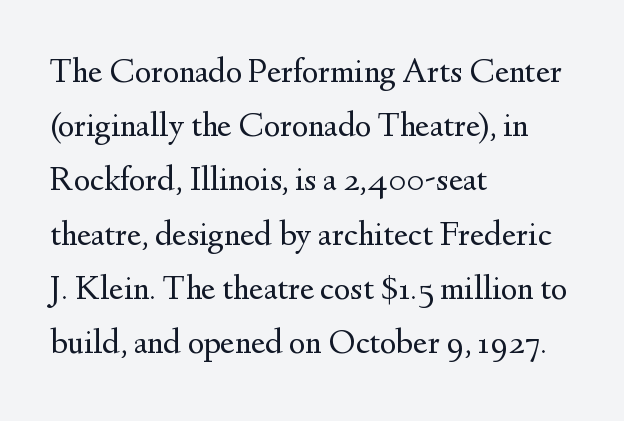
Q: Is the text bold? A: No.
Q: Is the text italic (slanted)? A: No, it is upright.
Q: Is the typeface a serif or a sans-serif typeface? A: Serif.
Q: Is the text underlined? A: No.
Q: How is the paragraph aligned? A: Left-aligned.
Q: Is the spacing between letters normal or unusually wide? A: Normal.
Q: Is the spacing between lines tight, normal or loose? A: Normal.
Q: Width (condensed, normal, or wide)? A: Normal.
Q: Stroke contrast? A: Medium.
Q: x-height? A: Small.
Q: Monospaced? A: No.
